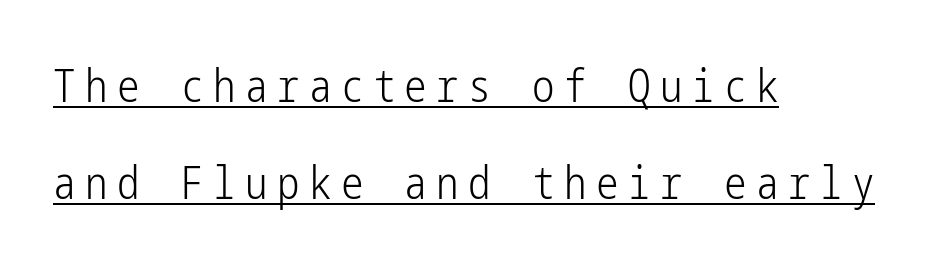
Display-style spreading of the glyphs; the letterfit is very open. Summary of vertical rhythm: relaxed, with wide interline spacing. All the whitespace from short lines collects on the right. Stroke thickness stays within the range of a standard reading face or lighter.
